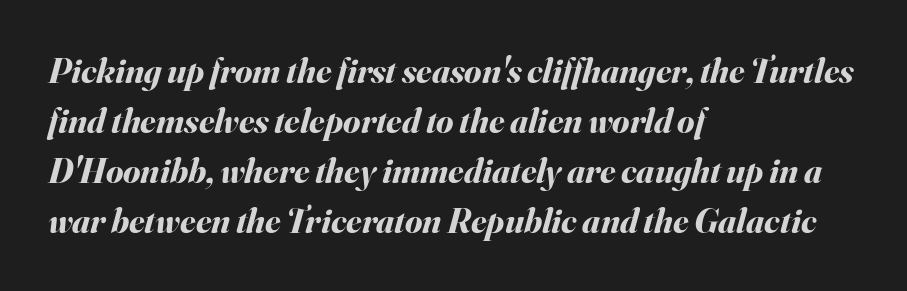
The typography opts for an oblique posture over an upright one. The strip under each line holds only bare page. A full-strength bold gives these letters their thick strokes. Honestly, the letter spacing is just normal — you wouldn't notice it. A typesetter would call this leading conventional body-copy spacing. Each line starts at the same left margin while the right side varies.
